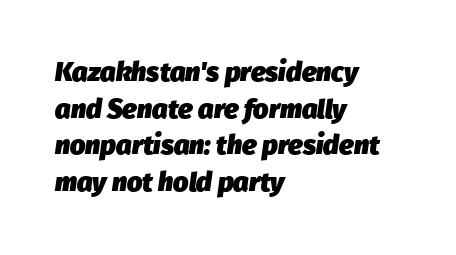
The image shows 27 px bold type, italic (leaning right); set left-aligned, normal line spacing (1.36x), normal letter spacing, not underlined.
